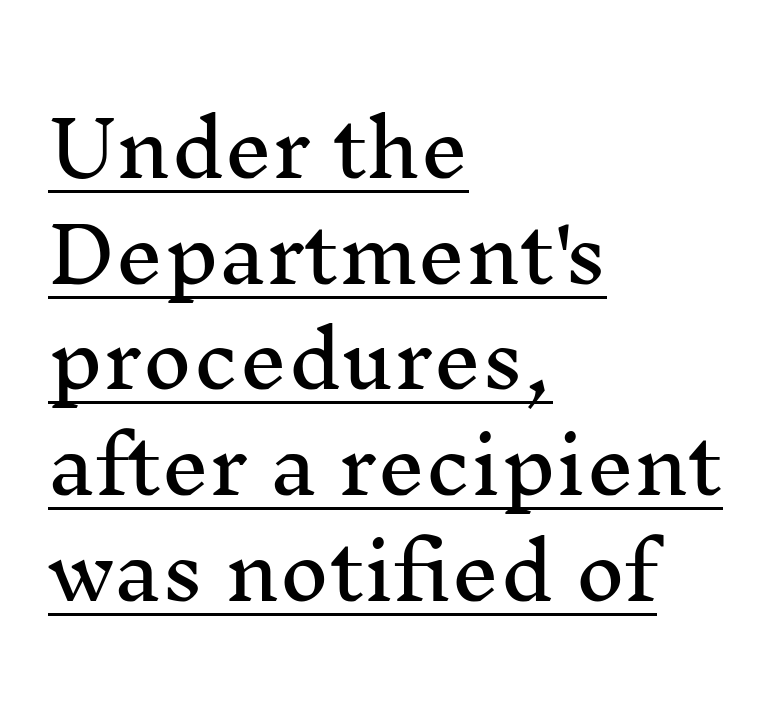
Q: Is the text italic (slanted)? A: No, it is upright.
Q: Is the typeface a serif or a sans-serif typeface? A: Serif.
Q: Is the text underlined? A: Yes.
Q: How is the paragraph aligned? A: Left-aligned.
Q: Is the spacing between letters normal or unusually wide? A: Normal.
Q: Is the spacing between lines tight, normal or loose? A: Normal.
Q: Width (condensed, normal, or wide)? A: Normal.
Q: Stroke contrast? A: Medium.
Q: x-height? A: Medium.
Q: Monospaced? A: No.
